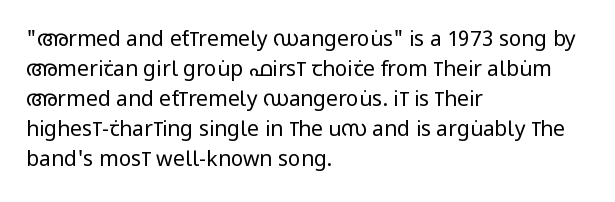
Compared with typical body copy, the letter spacing here is the same. The text block is weighted toward the left margin, trailing off unevenly rightward. The foot of each line stays bare and open. Evenly set lines give the paragraph a standard silhouette. Stroke thickness stays within the range of a standard reading face or lighter.
